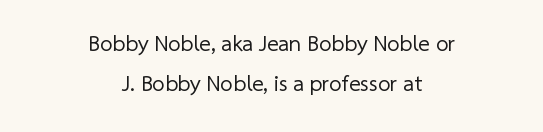
The image shows 22 px text type; set centered, line spacing 1.83x, normal letter spacing, not underlined.
